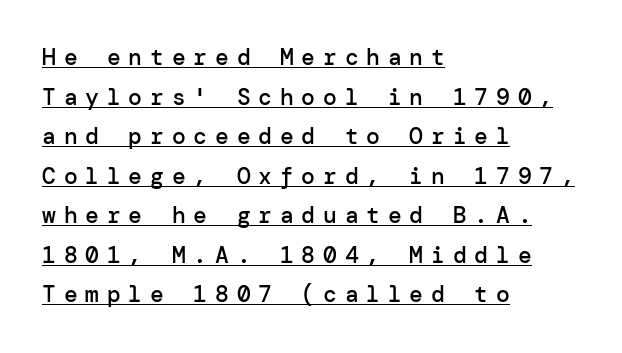
Q: Is the text bold? A: Semi-bold.
Q: Is the text italic (slanted)? A: No, it is upright.
Q: Is the text underlined? A: Yes.
Q: How is the paragraph aligned? A: Left-aligned.
Q: Is the spacing between letters normal or unusually wide? A: Unusually wide.
